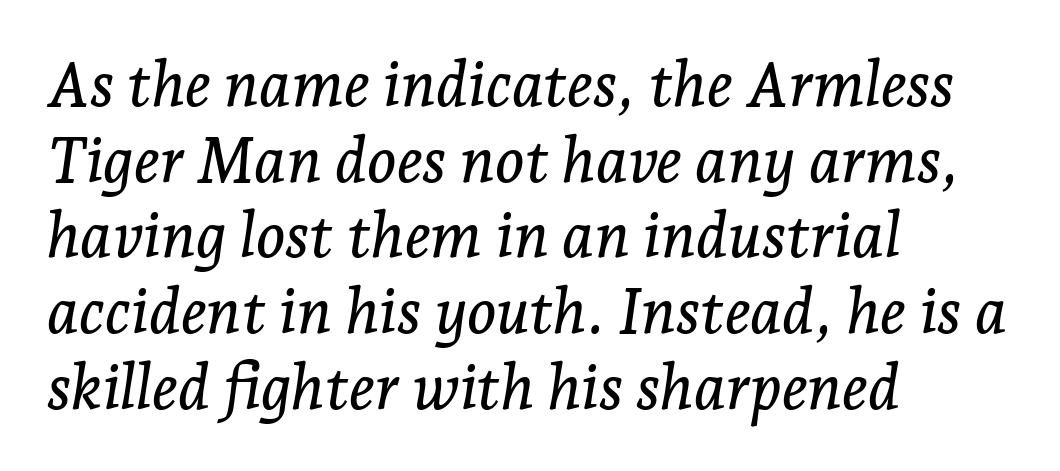
Honestly, there is no underline to notice here at all. You could call the tracking neutral — neither tight nor loose. Designer's note — italics engaged. You could not count columns in this text — the font is proportionally spaced. In terms of letterform style, serifs are clearly present.
